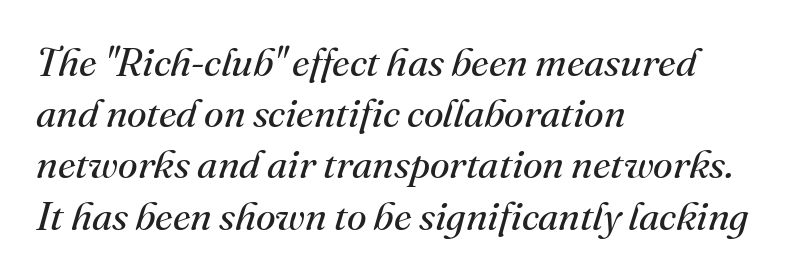
{"serif": "yes", "italic": "yes", "lean": "right", "slant_degrees": 16, "bold": "no", "weight": "regular", "width": "normal", "stroke_contrast": "medium", "x_height": "small", "monospaced": "no", "underline": "no", "align": "left", "line_spacing": "normal", "line_spacing_ratio": 1.28, "letter_spacing": "normal", "letter_spacing_em": 0.0, "glyph_px": 40}
